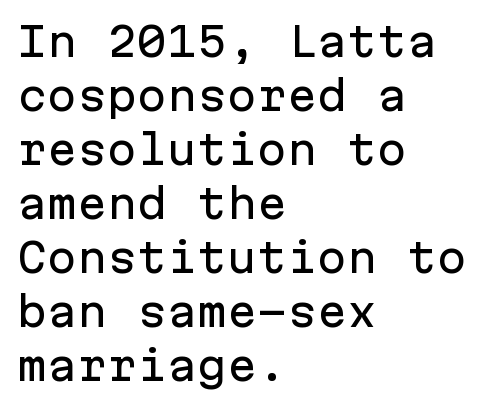
The image shows 40 px sans-serif type, upright, monospaced; set left-aligned, normal line spacing (1.35x), normal letter spacing, not underlined; low stroke contrast and a medium x-height.
